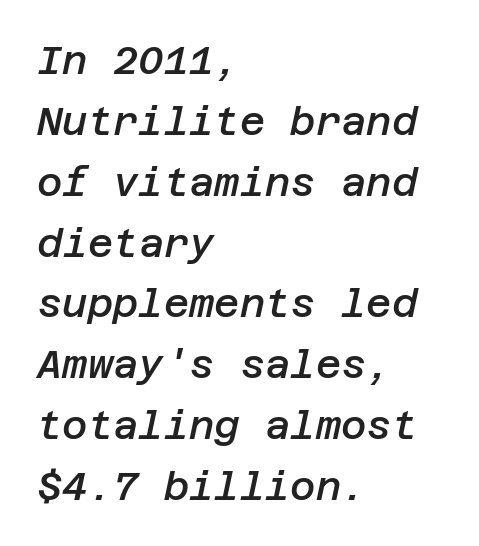
Q: Is the text bold? A: Semi-bold.
Q: Is the text italic (slanted)? A: Yes, it leans right by about 12 degrees.
Q: Is the text underlined? A: No.
Q: How is the paragraph aligned? A: Left-aligned.
Q: Is the spacing between letters normal or unusually wide? A: Normal.
Q: Is the spacing between lines tight, normal or loose? A: Normal.
Q: Width (condensed, normal, or wide)? A: Normal.
Q: Stroke contrast? A: Low.
Q: x-height? A: Large.
